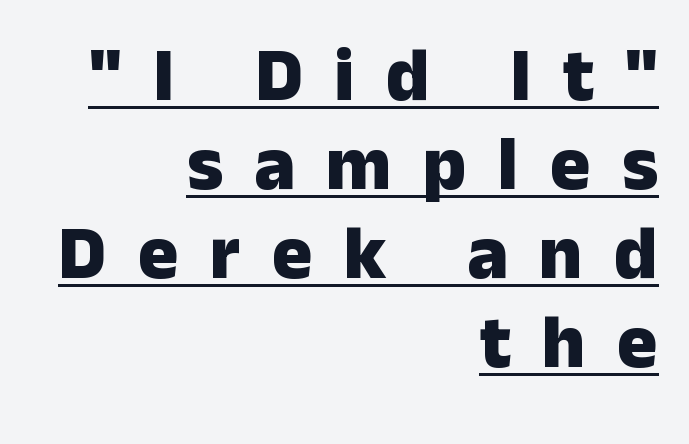
Posture: upright roman. On the weight axis this lands at bold, roughly 700. Varying glyph widths throughout — classic text-font behaviour. Is the block centered? No — it sits flush against the right margin. Short note: letters widely spaced.
